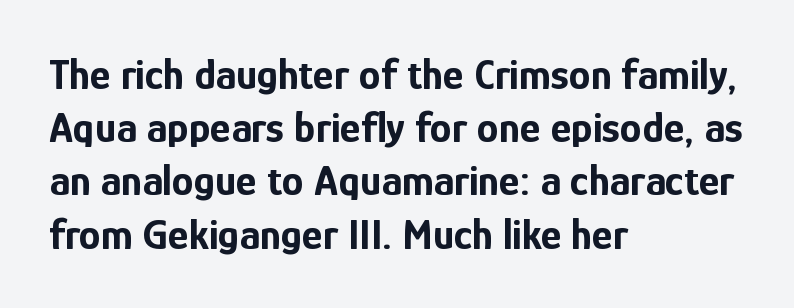
Typographic density is high because the face is bold. In terms of letterform style, serifs are entirely absent. You could not count columns in this text — the font is proportionally spaced. This sample uses an upright cut, with every glyph sitting square on the baseline. Teacher's note: observe the even left margin — that is flush-left alignment. Short note: letters normally spaced.
